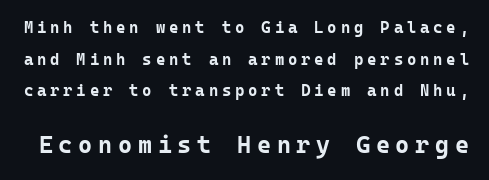
Check the space under the baseline: it is left empty. In terms of weight, the rendering is a true, heavy bold. In terms of letterspacing, this is a distinctly airy, spread setting. Compared with typical paragraphs, the rows here are farther apart.
